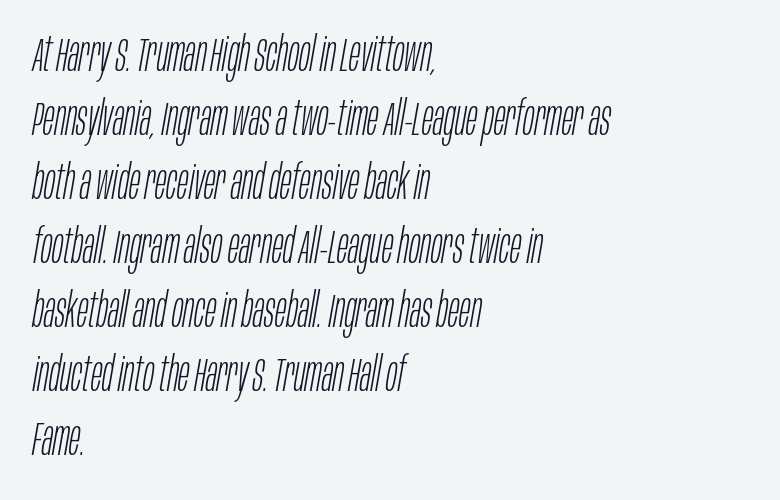
Q: Is the text bold? A: No.
Q: Is the text italic (slanted)? A: Yes, it leans right by about 10 degrees.
Q: Is the text underlined? A: No.
Q: How is the paragraph aligned? A: Left-aligned.
Q: Is the spacing between letters normal or unusually wide? A: Normal.
Q: Is the spacing between lines tight, normal or loose? A: Normal.
Q: Width (condensed, normal, or wide)? A: Condensed.
Q: Stroke contrast? A: Low.
Q: x-height? A: Large.
Q: Monospaced? A: No.
